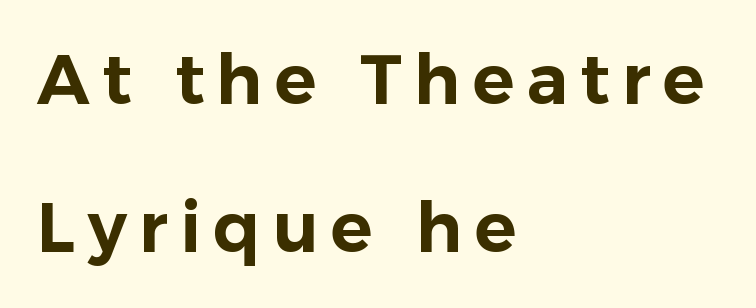
The image shows 69 px sans-serif type, upright; set left-aligned, loose line spacing (2.15x), not underlined; low stroke contrast and a medium x-height.
